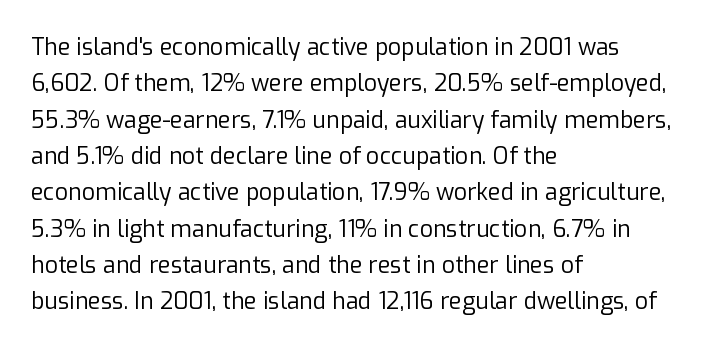
The image shows 23 px text type, upright; set left-aligned, normal line spacing (1.58x), normal letter spacing, not underlined.
